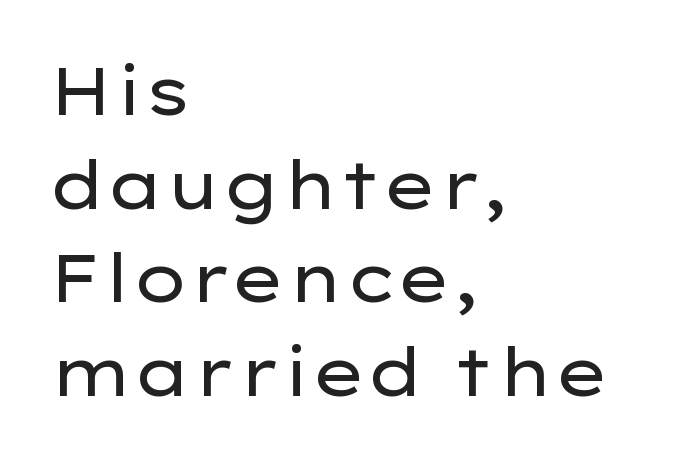
The image shows 66 px regular-weight, wide sans-serif type, upright; set left-aligned, normal line spacing (1.42x), normal letter spacing, not underlined; low stroke contrast and a medium x-height.
